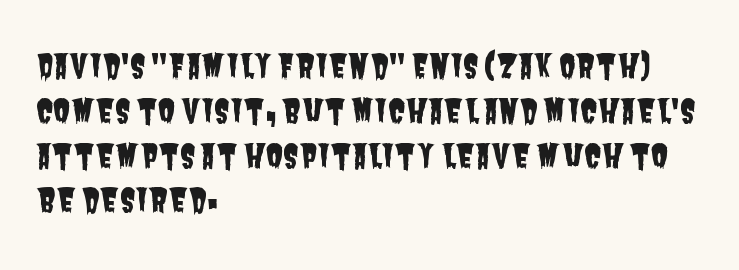
Visually the block forms a straight wall on the left and a jagged coastline on the right. Looks like regular typesetting: each glyph gets only the width it needs. Note: no serifs on the glyphs. Descender tails drop into unmarked territory.
